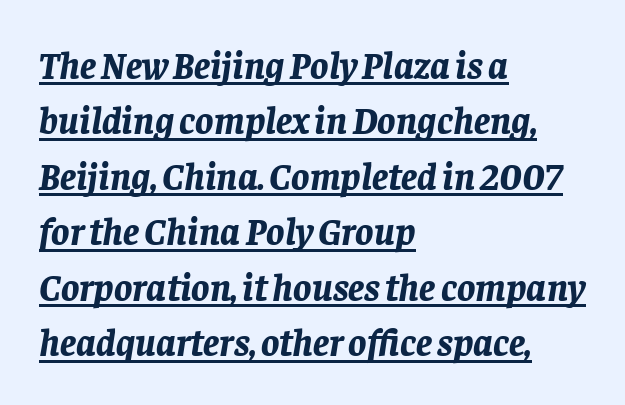
Q: Is the text bold? A: Yes.
Q: Is the text italic (slanted)? A: Yes, it leans right by about 8 degrees.
Q: Is the text underlined? A: Yes.
Q: How is the paragraph aligned? A: Left-aligned.
Q: Is the spacing between letters normal or unusually wide? A: Normal.
Q: Is the spacing between lines tight, normal or loose? A: Normal.
Q: Width (condensed, normal, or wide)? A: Normal.
Q: Stroke contrast? A: Low.
Q: x-height? A: Large.
Q: Monospaced? A: No.
